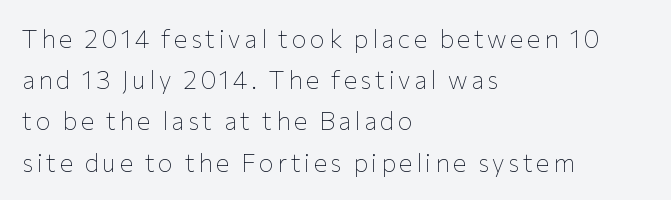
{"italic": "no", "bold": "no", "underline": "no", "align": "left", "line_spacing": "normal", "line_spacing_ratio": 1.65, "glyph_px": 25}
